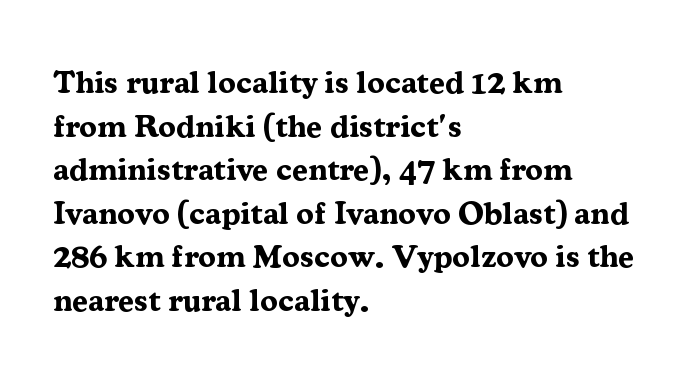
Q: Is the text bold? A: Yes.
Q: Is the text italic (slanted)? A: No, it is upright.
Q: Is the typeface a serif or a sans-serif typeface? A: Serif.
Q: Is the text underlined? A: No.
Q: How is the paragraph aligned? A: Left-aligned.
Q: Is the spacing between letters normal or unusually wide? A: Normal.
Q: Is the spacing between lines tight, normal or loose? A: Normal.
Q: Width (condensed, normal, or wide)? A: Normal.
Q: Stroke contrast? A: Medium.
Q: x-height? A: Medium.
Q: Monospaced? A: No.
